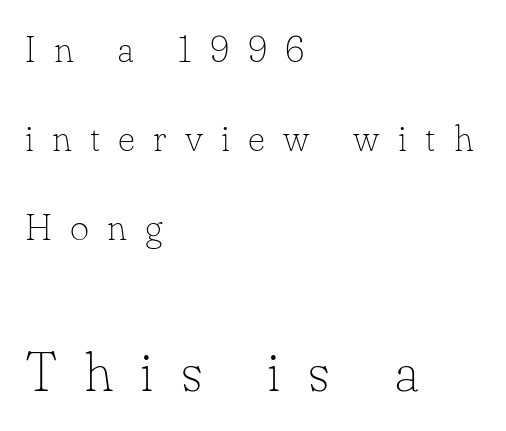
The image shows 55 px thin serif type, upright; set left-aligned, loose line spacing (2.41x), unusually wide letter spacing (+0.49 em), not underlined; the second (bottom) block is 1.49x larger; low stroke contrast and a small x-height.
